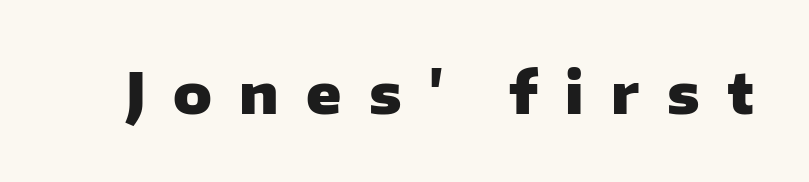
Serif or sans? Sans — the stroke terminals are bare. Caption: expanded tracking, letters set apart. Do the characters align in a grid? No, the font is proportional. Nope, not italic — everything's standing straight.
